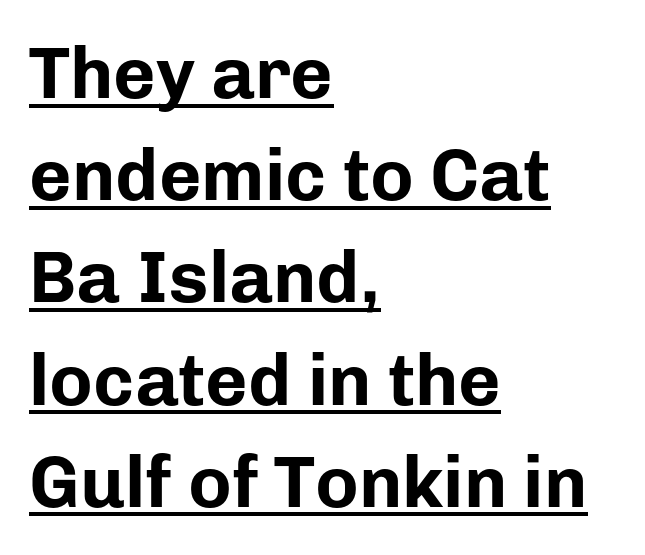
Stroke thickness is high; the sample reads as a true bold. Inter-character spacing is left at the font's built-in metrics. No italicization has been applied; the sample stays upright. In terms of leading, this rendering sits right in the middle. Look at the bottom of the vertical strokes: they stop flat, with no serifs.
